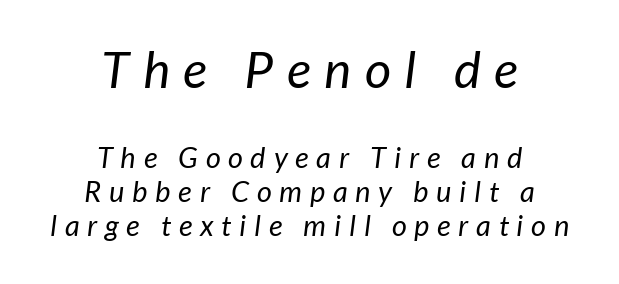
Q: Is the text bold? A: No.
Q: Is the typeface a serif or a sans-serif typeface? A: Sans-serif.
Q: Is the text underlined? A: No.
Q: How is the paragraph aligned? A: Centered.
Q: Is the spacing between letters normal or unusually wide? A: Unusually wide.
Q: Which block of text is set in a larger size, the first (top) or the second (bottom)? A: The first (top) one.
Q: Width (condensed, normal, or wide)? A: Normal.
Q: Stroke contrast? A: Low.
Q: x-height? A: Medium.
Q: Monospaced? A: No.
